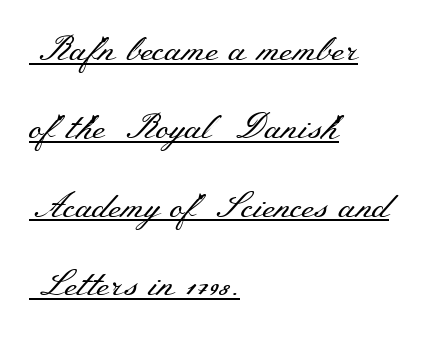
{"serif": "yes", "bold": "no", "weight": "regular", "width": "wide", "stroke_contrast": "medium", "x_height": "small", "monospaced": "no", "underline": "yes", "align": "left", "line_spacing": "loose", "line_spacing_ratio": 2.24, "letter_spacing": "normal", "letter_spacing_em": 0.0, "glyph_px": 35}
